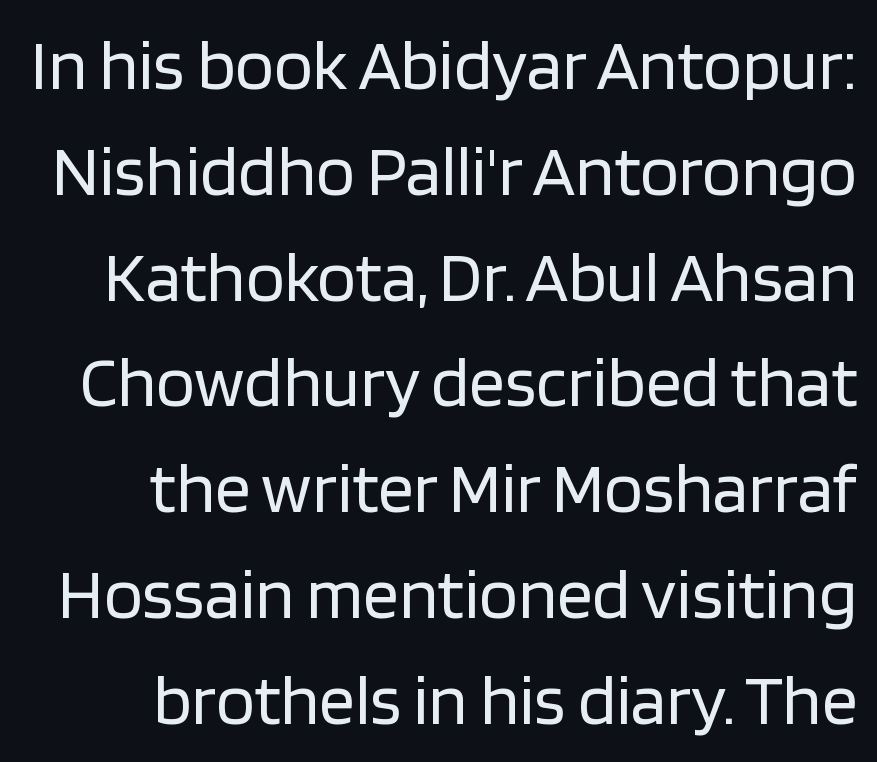
The image shows 71 px regular-weight sans-serif type, upright; set right-aligned, normal line spacing (1.49x), normal letter spacing, not underlined; low stroke contrast and a large x-height.
